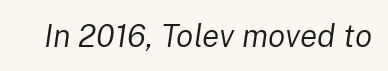
Q: Is the text bold? A: No.
Q: Is the text italic (slanted)? A: Yes, it leans right by about 8 degrees.
Q: Is the text underlined? A: No.
Q: Is the spacing between letters normal or unusually wide? A: Normal.
Q: Width (condensed, normal, or wide)? A: Normal.
Q: Stroke contrast? A: Low.
Q: x-height? A: Medium.
Q: Monospaced? A: No.
